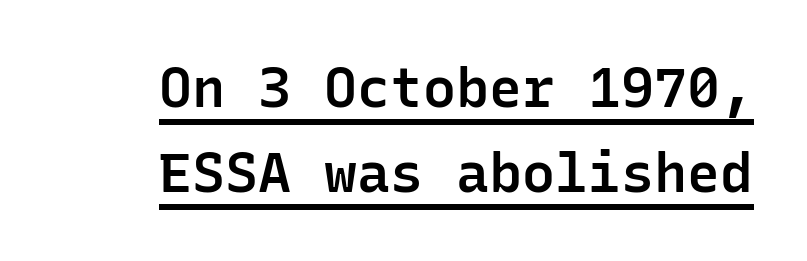
Q: Is the text bold? A: Semi-bold.
Q: Is the text italic (slanted)? A: No, it is upright.
Q: Is the typeface a serif or a sans-serif typeface? A: Sans-serif.
Q: Is the text underlined? A: Yes.
Q: How is the paragraph aligned? A: Right-aligned.
Q: Is the spacing between letters normal or unusually wide? A: Normal.
Q: Is the spacing between lines tight, normal or loose? A: Normal.
Q: Width (condensed, normal, or wide)? A: Normal.
Q: Stroke contrast? A: Low.
Q: x-height? A: Medium.
Q: Monospaced? A: Yes.
